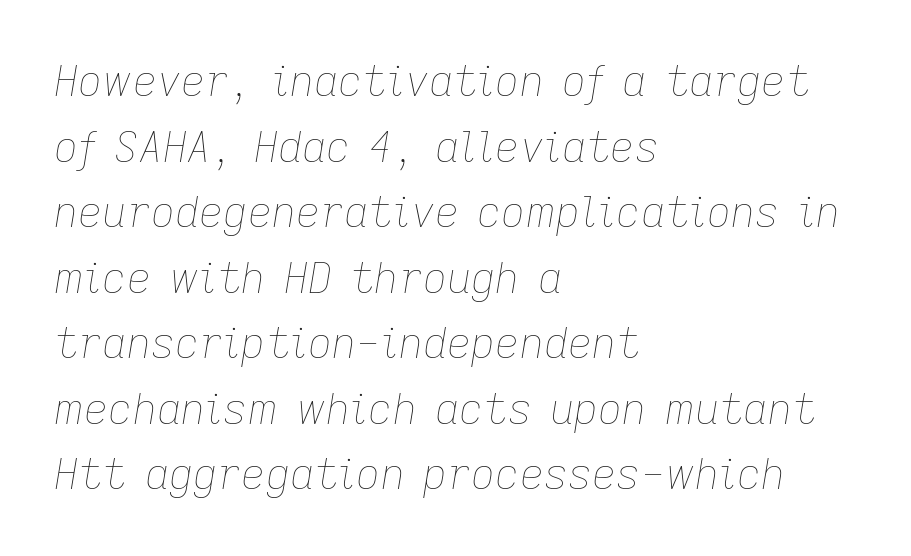
The image shows 42 px thin type, italic (leaning right); set left-aligned, normal line spacing (1.56x), normal letter spacing, not underlined; low stroke contrast and a medium x-height.
